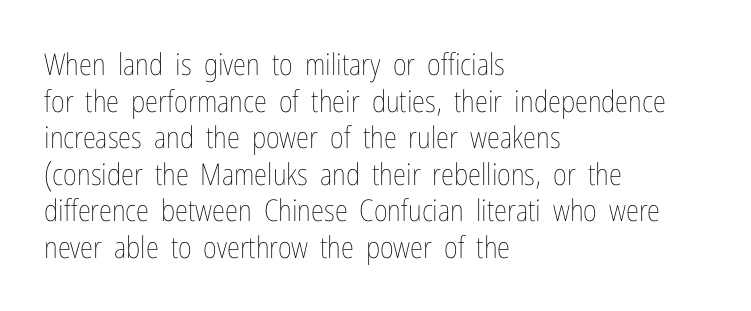
Q: Is the text bold? A: No.
Q: Is the text italic (slanted)? A: No, it is upright.
Q: Is the text underlined? A: No.
Q: How is the paragraph aligned? A: Left-aligned.
Q: Is the spacing between letters normal or unusually wide? A: Normal.
Q: Width (condensed, normal, or wide)? A: Condensed.
Q: Stroke contrast? A: Low.
Q: x-height? A: Medium.
Q: Monospaced? A: No.
